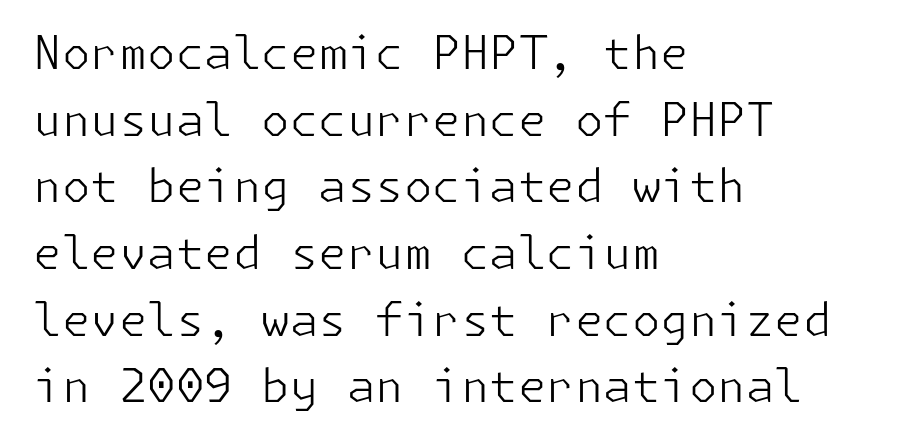
{"serif": "no", "italic": "no", "bold": "no", "weight": "light", "width": "normal", "stroke_contrast": "low", "x_height": "medium", "underline": "no", "align": "left", "line_spacing": "normal", "line_spacing_ratio": 1.45, "letter_spacing": "normal", "letter_spacing_em": 0.0, "glyph_px": 46}
